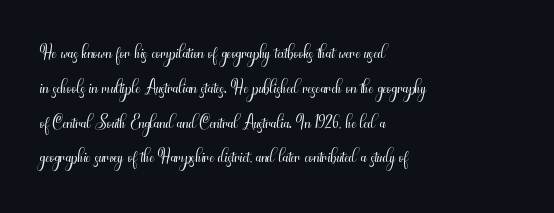
This sample keeps an unexceptional amount of space between lines. The gap between lines stays unmarked. Is this a heavy cut? Hardly; it is regular or lighter.
